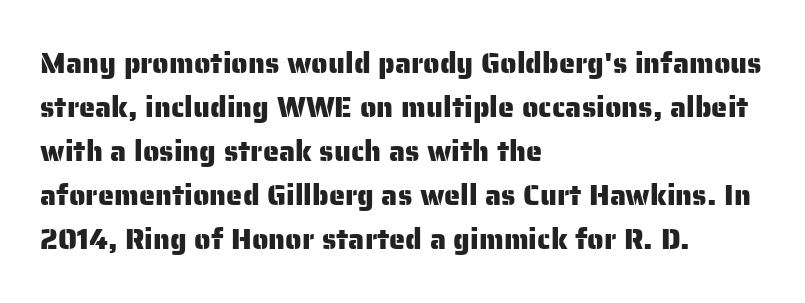
{"serif": "no", "italic": "no", "width": "normal", "stroke_contrast": "low", "x_height": "medium", "monospaced": "no", "underline": "no", "align": "left", "line_spacing": "normal", "line_spacing_ratio": 1.52, "letter_spacing": "normal", "letter_spacing_em": 0.0, "glyph_px": 29}
